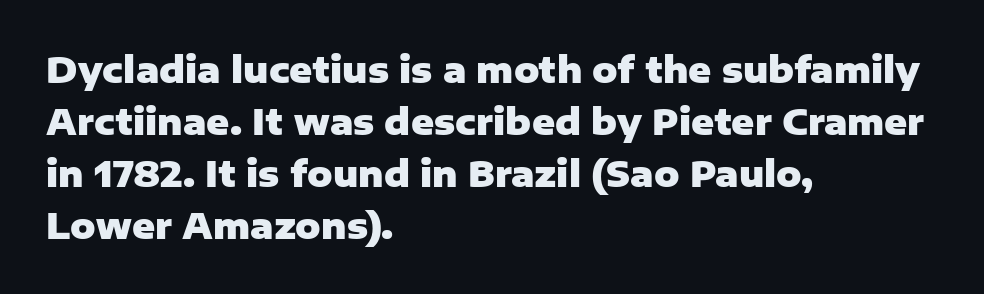
{"serif": "no", "italic": "no", "bold": "yes", "weight": "heavy", "width": "normal", "stroke_contrast": "low", "x_height": "medium", "monospaced": "no", "underline": "no", "align": "left", "line_spacing": "normal", "line_spacing_ratio": 1.49, "letter_spacing": "normal", "letter_spacing_em": 0.0, "glyph_px": 35}
